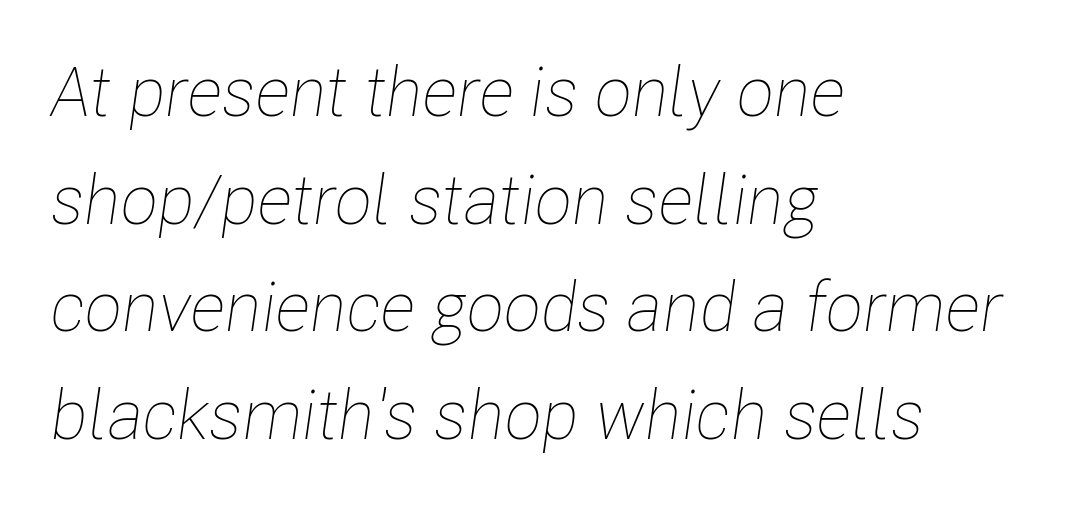
The image shows 69 px thin, condensed type, italic (leaning right); set left-aligned, normal line spacing (1.56x), normal letter spacing, not underlined; low stroke contrast and a medium x-height.
